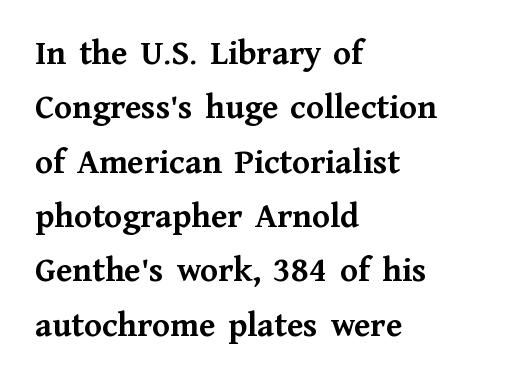
Look at the stroke-to-counter ratio: heavy, a bold. Examine the stroke ends and you'll spot serifs. Unmarked baselines from the first word to the last. The ragged edge is on the right, which tells us the setting is flush left.
